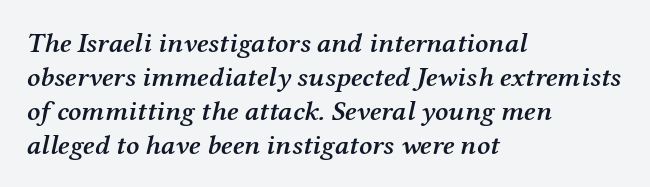
This sample uses an oblique cut, with every glyph tilted off the vertical. Bold? Not quite — semibold, heavier than regular but stopping short. Is the letter spacing exaggerated? No — it looks like the ordinary default. The rendering anchors every line to the left-hand side.
